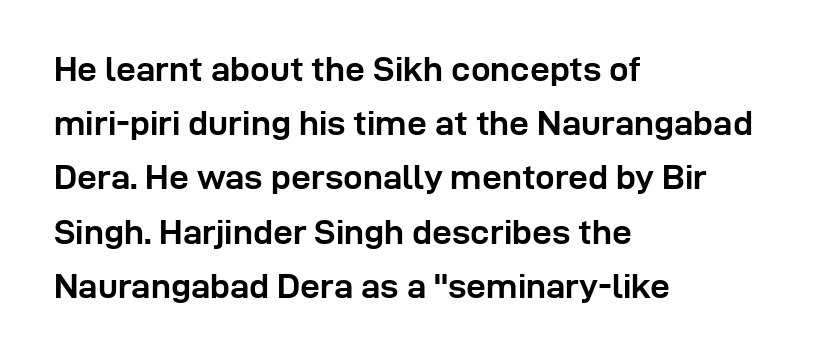
Q: Is the text bold? A: Yes.
Q: Is the text italic (slanted)? A: No, it is upright.
Q: Is the typeface a serif or a sans-serif typeface? A: Sans-serif.
Q: Is the text underlined? A: No.
Q: How is the paragraph aligned? A: Left-aligned.
Q: Is the spacing between letters normal or unusually wide? A: Normal.
Q: Is the spacing between lines tight, normal or loose? A: Normal.
Q: Width (condensed, normal, or wide)? A: Normal.
Q: Stroke contrast? A: Low.
Q: x-height? A: Medium.
Q: Monospaced? A: No.
